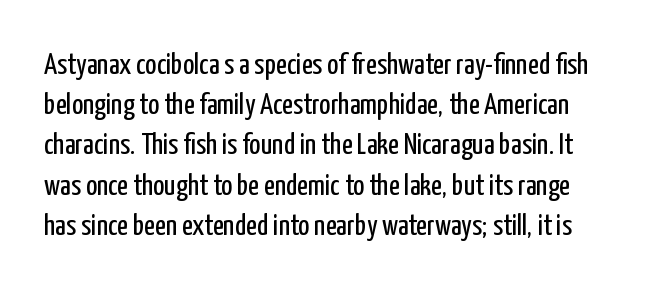
{"serif": "no", "italic": "no", "bold": "no", "weight": "regular", "width": "condensed", "stroke_contrast": "low", "x_height": "medium", "monospaced": "no", "underline": "no", "line_spacing": "normal", "line_spacing_ratio": 1.34, "letter_spacing": "normal", "letter_spacing_em": 0.0, "glyph_px": 30}
